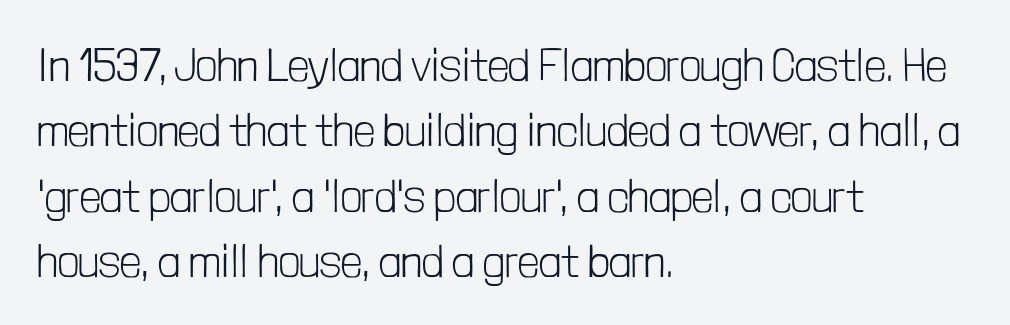
Q: Is the text bold? A: No.
Q: Is the text italic (slanted)? A: No, it is upright.
Q: Is the typeface a serif or a sans-serif typeface? A: Sans-serif.
Q: Is the text underlined? A: No.
Q: How is the paragraph aligned? A: Left-aligned.
Q: Is the spacing between letters normal or unusually wide? A: Normal.
Q: Is the spacing between lines tight, normal or loose? A: Normal.
Q: Width (condensed, normal, or wide)? A: Condensed.
Q: Stroke contrast? A: Low.
Q: x-height? A: Medium.
Q: Monospaced? A: No.
